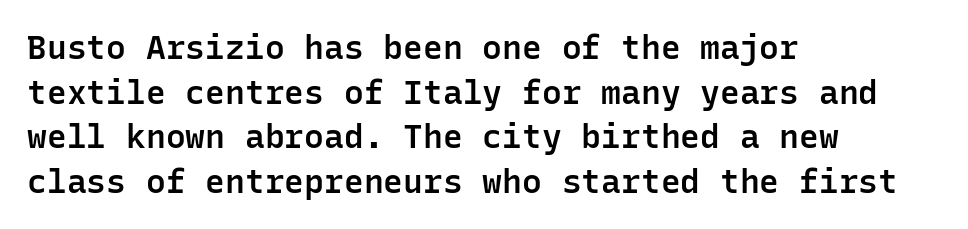
Q: Is the text bold? A: Semi-bold.
Q: Is the text italic (slanted)? A: No, it is upright.
Q: Is the typeface a serif or a sans-serif typeface? A: Sans-serif.
Q: Is the text underlined? A: No.
Q: How is the paragraph aligned? A: Left-aligned.
Q: Is the spacing between letters normal or unusually wide? A: Normal.
Q: Is the spacing between lines tight, normal or loose? A: Normal.
Q: Width (condensed, normal, or wide)? A: Normal.
Q: Stroke contrast? A: Low.
Q: x-height? A: Medium.
Q: Monospaced? A: Yes.
